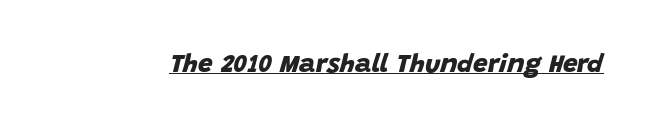
Q: Is the text bold? A: Yes.
Q: Is the text underlined? A: Yes.
Q: Is the spacing between letters normal or unusually wide? A: Normal.
